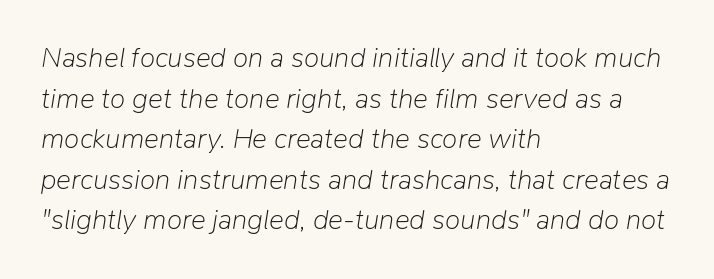
Q: Is the text bold? A: No.
Q: Is the text italic (slanted)? A: Yes, it leans right by about 9 degrees.
Q: Is the text underlined? A: No.
Q: How is the paragraph aligned? A: Left-aligned.
Q: Is the spacing between letters normal or unusually wide? A: Normal.
Q: Is the spacing between lines tight, normal or loose? A: Normal.
Q: Width (condensed, normal, or wide)? A: Normal.
Q: Stroke contrast? A: Low.
Q: x-height? A: Medium.
Q: Monospaced? A: No.
